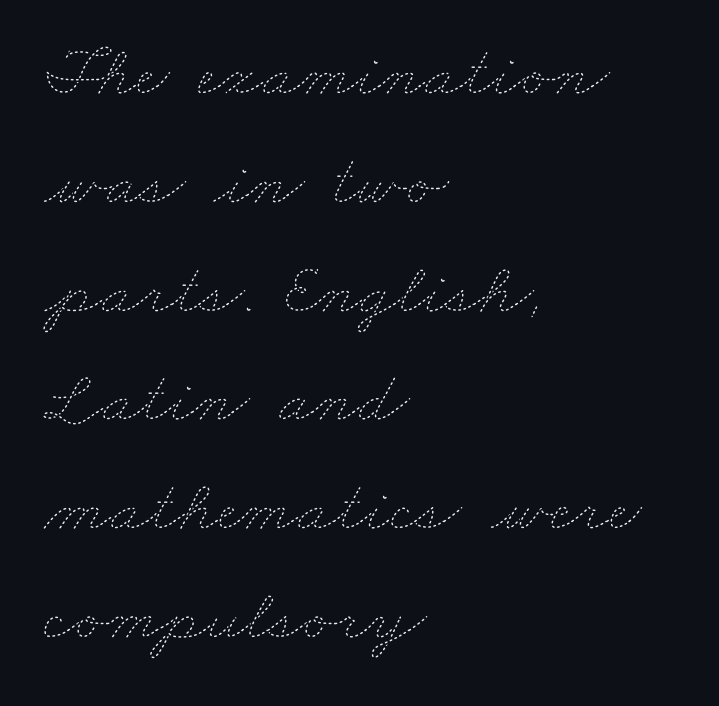
{"bold": "no", "weight": "thin", "width": "wide", "stroke_contrast": "low", "x_height": "small", "monospaced": "no", "underline": "no", "align": "left", "line_spacing": "normal", "line_spacing_ratio": 1.49, "letter_spacing": "normal", "letter_spacing_em": 0.0, "glyph_px": 73}
